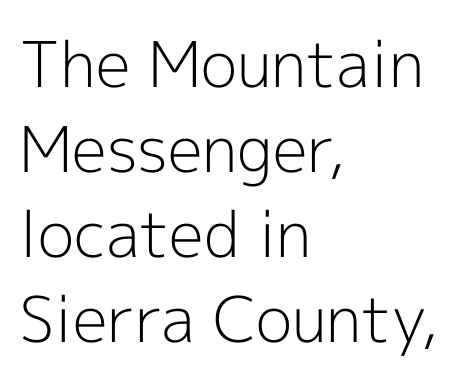
Q: Is the text bold? A: No.
Q: Is the text italic (slanted)? A: No, it is upright.
Q: Is the typeface a serif or a sans-serif typeface? A: Sans-serif.
Q: Is the text underlined? A: No.
Q: How is the paragraph aligned? A: Left-aligned.
Q: Is the spacing between letters normal or unusually wide? A: Normal.
Q: Is the spacing between lines tight, normal or loose? A: Normal.
Q: Width (condensed, normal, or wide)? A: Normal.
Q: x-height? A: Medium.
Q: Monospaced? A: No.
